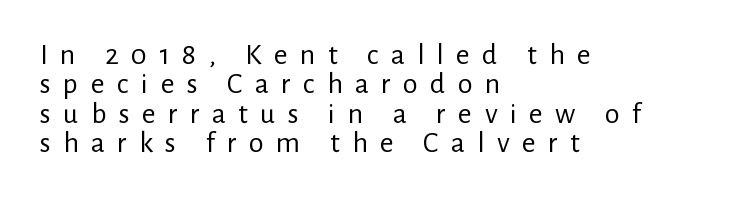
{"serif": "no", "italic": "no", "bold": "no", "weight": "regular", "width": "normal", "stroke_contrast": "low", "x_height": "medium", "monospaced": "no", "underline": "no", "align": "left", "line_spacing": "tight", "line_spacing_ratio": 0.98, "letter_spacing": "wide", "letter_spacing_em": 0.41, "glyph_px": 30}
